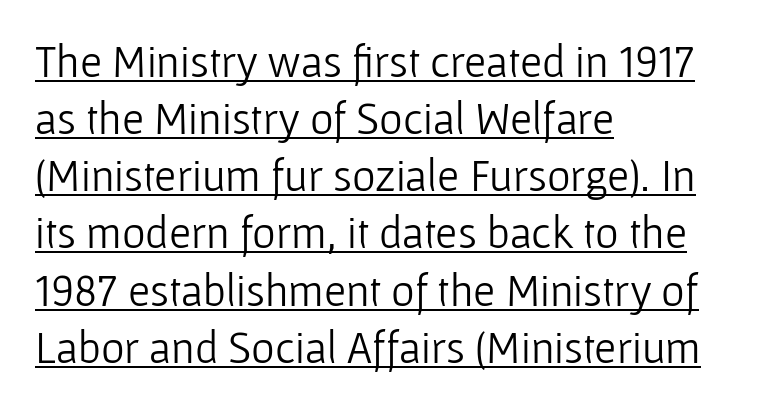
You can tell it's not italic because the verticals are truly vertical. Students, observe: this is what conventionally led text looks like. The face used here is proportionally spaced, like ordinary book or web type. Is the block centered? No — it sits flush against the left margin. The glyphs in this specimen are sans serif. In terms of letterspacing, this is plain default setting.
